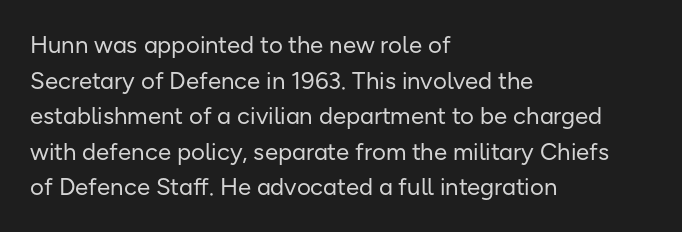
Q: Is the text bold? A: No.
Q: Is the text italic (slanted)? A: No, it is upright.
Q: Is the text underlined? A: No.
Q: How is the paragraph aligned? A: Left-aligned.
Q: Is the spacing between letters normal or unusually wide? A: Normal.
Q: Is the spacing between lines tight, normal or loose? A: Normal.
